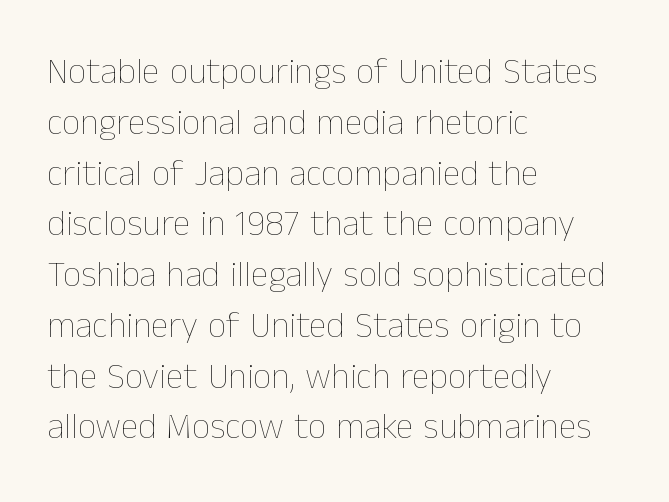
A light-to-regular cut is what we see here. No word sits above an underline. Honestly, the letter spacing is just normal — you wouldn't notice it. This is the regular roman posture of the typeface. Teacher's note: observe the even left margin — that is flush-left alignment. How would I describe the line gaps? Plain and ordinary.
